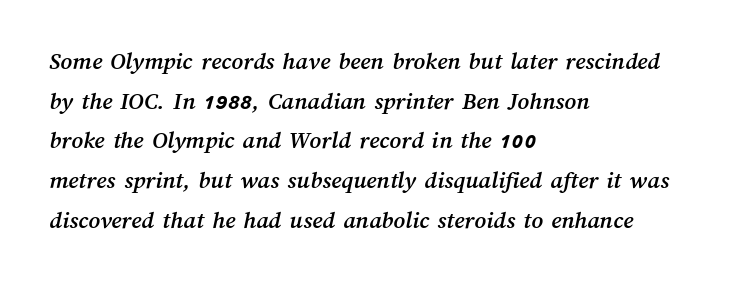
Q: Is the text underlined? A: No.
Q: How is the paragraph aligned? A: Left-aligned.
Q: Is the spacing between letters normal or unusually wide? A: Normal.
Q: Is the spacing between lines tight, normal or loose? A: Normal.
